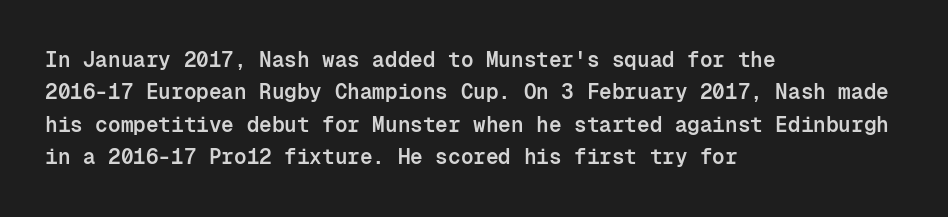
Italic? Not at all — the glyphs are vertical. Visually the block forms a straight wall on the left and a jagged coastline on the right. The horizontal fit of the characters is conventional and even. No word sits above an underline.
